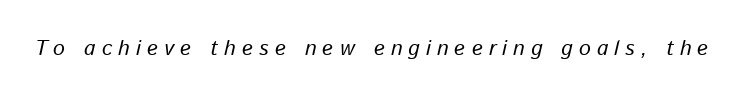
{"italic": "yes", "lean": "right", "slant_degrees": 13, "bold": "no", "underline": "no", "letter_spacing": "wide", "letter_spacing_em": 0.29, "glyph_px": 21}
